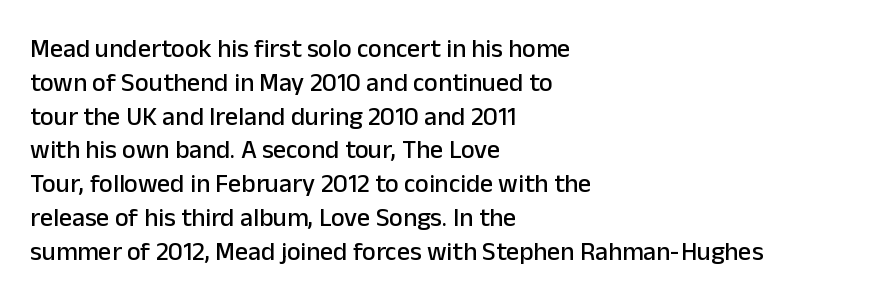
{"italic": "no", "underline": "no", "align": "left", "line_spacing": "normal", "line_spacing_ratio": 1.3, "letter_spacing": "normal", "letter_spacing_em": 0.0, "glyph_px": 26}
